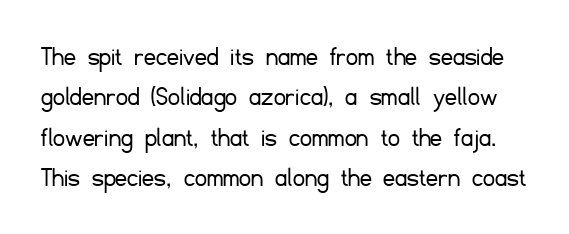
The image shows 29 px light sans-serif type, upright; set normal line spacing (1.39x), normal letter spacing, not underlined; low stroke contrast and a small x-height.
